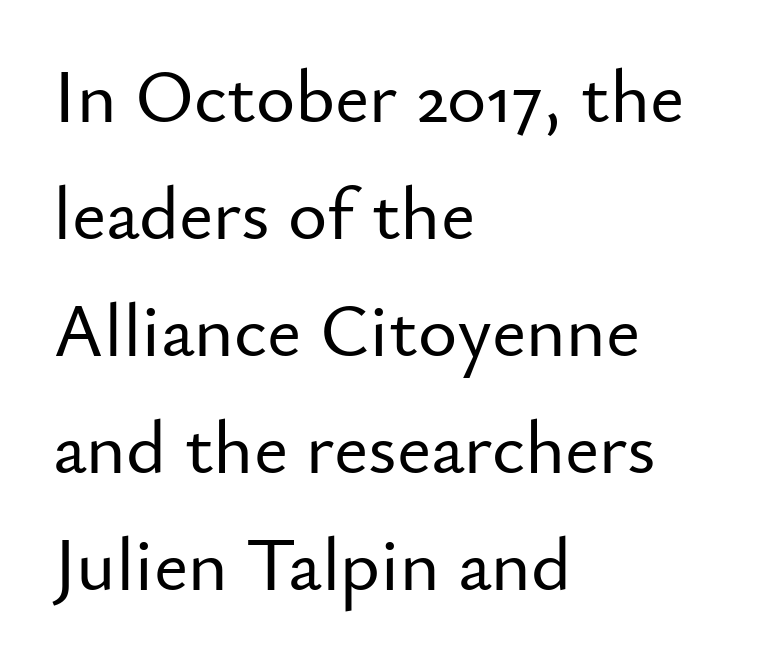
The foot of each line stays bare and open. The face used here is proportionally spaced, like ordinary book or web type. Vertical strokes here are truly vertical. Tracking value appears to be zero — textbook default spacing. Horizontally, the lines are justified to the leading edge only.
